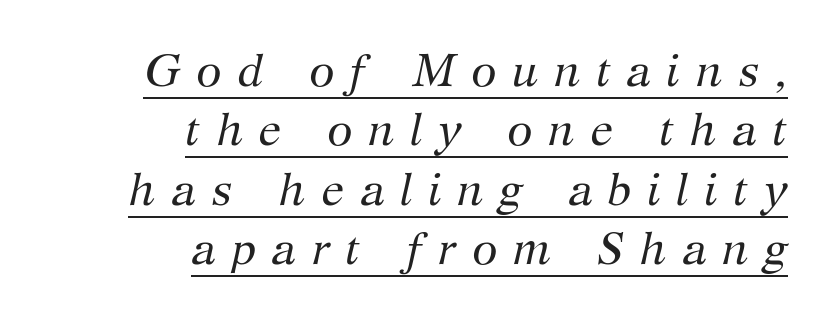
Observe the wide spacing: letters keep a clear distance from each other. Students, observe the line beneath the letters — that is underlining. These lines are set flush right with a ragged left edge. Italic: yes, the glyphs are oblique.
